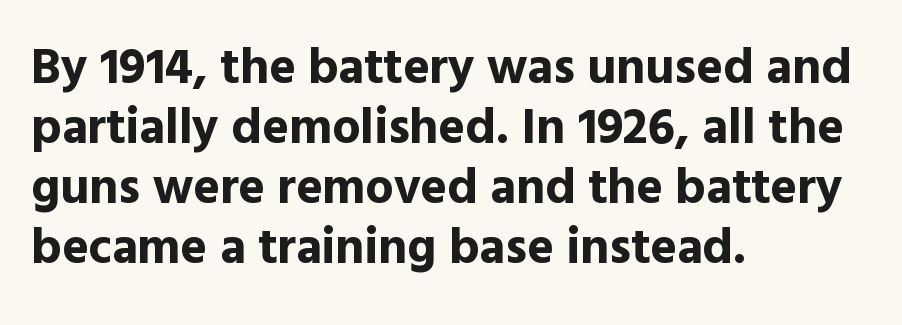
Ascenders rise straight up at ninety degrees. Is the letter spacing exaggerated? No — it looks like the ordinary default. The space beneath each line is pristine and unruled. Is this a fixed-width face? No — the glyphs have proportional, varying widths.
